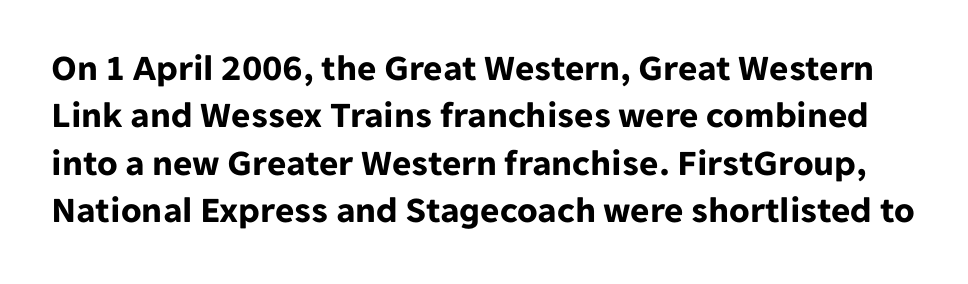
{"serif": "no", "italic": "no", "bold": "yes", "weight": "bold", "width": "normal", "stroke_contrast": "low", "x_height": "medium", "monospaced": "no", "underline": "no", "line_spacing": "normal", "line_spacing_ratio": 1.28, "letter_spacing": "normal", "letter_spacing_em": 0.0, "glyph_px": 37}
